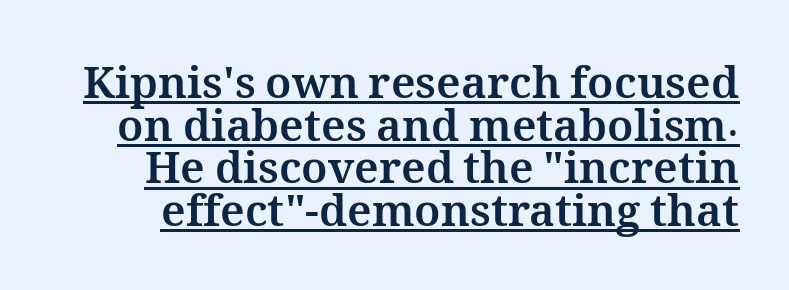
{"italic": "no", "bold": "yes", "weight": "bold", "width": "normal", "stroke_contrast": "medium", "x_height": "medium", "monospaced": "no", "underline": "yes", "line_spacing": "tight", "line_spacing_ratio": 0.97, "letter_spacing": "normal", "letter_spacing_em": 0.0, "glyph_px": 44}
